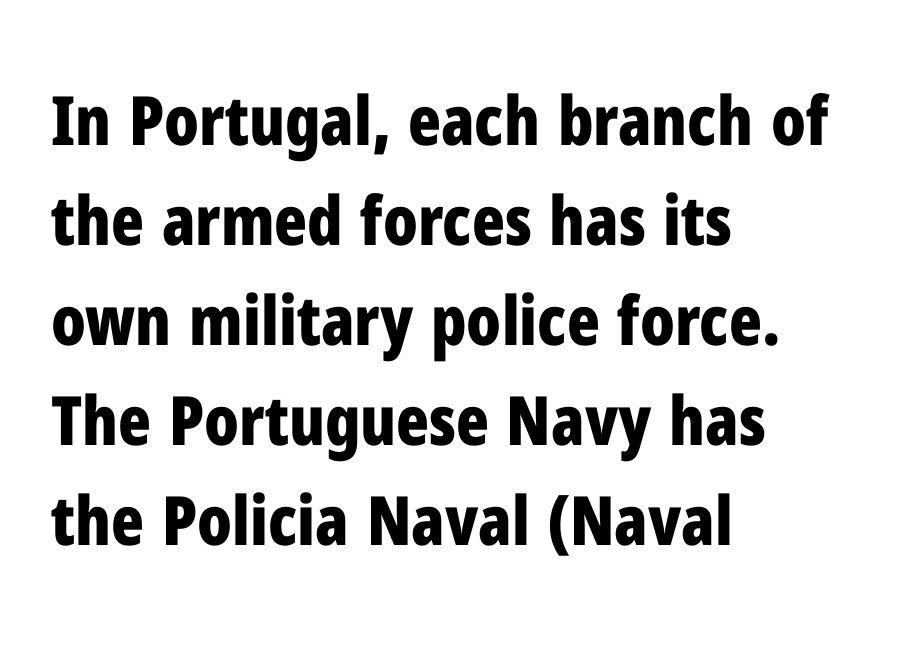
Q: Is the text bold? A: Yes.
Q: Is the text italic (slanted)? A: No, it is upright.
Q: Is the typeface a serif or a sans-serif typeface? A: Sans-serif.
Q: Is the text underlined? A: No.
Q: How is the paragraph aligned? A: Left-aligned.
Q: Is the spacing between letters normal or unusually wide? A: Normal.
Q: Is the spacing between lines tight, normal or loose? A: Normal.
Q: Width (condensed, normal, or wide)? A: Condensed.
Q: Stroke contrast? A: Low.
Q: x-height? A: Medium.
Q: Monospaced? A: No.
